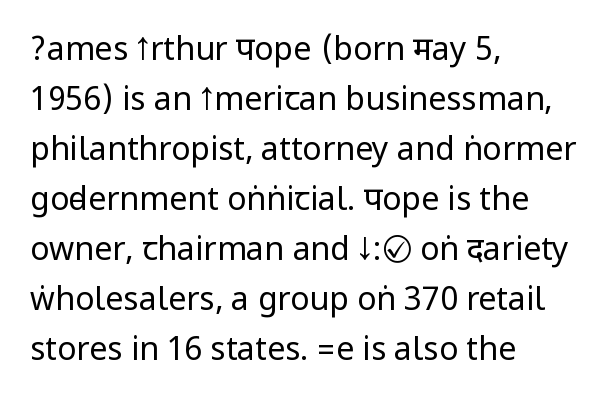
Vertically, the passage feels balanced, rows spaced as you'd expect. This is sans-serif lettering, the kind often seen on screens and signage. No italicization has been applied; the sample stays upright. Short and long lines alike share a common starting point at left. The rendering keeps characters at their native spacing.
